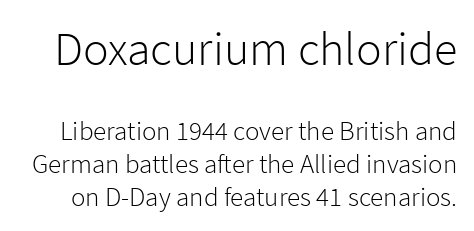
Q: Is the text bold? A: No.
Q: Is the text italic (slanted)? A: No, it is upright.
Q: Is the typeface a serif or a sans-serif typeface? A: Sans-serif.
Q: Is the text underlined? A: No.
Q: Is the spacing between letters normal or unusually wide? A: Normal.
Q: Which block of text is set in a larger size, the first (top) or the second (bottom)? A: The first (top) one.
Q: Width (condensed, normal, or wide)? A: Normal.
Q: Stroke contrast? A: Low.
Q: x-height? A: Medium.
Q: Monospaced? A: No.
